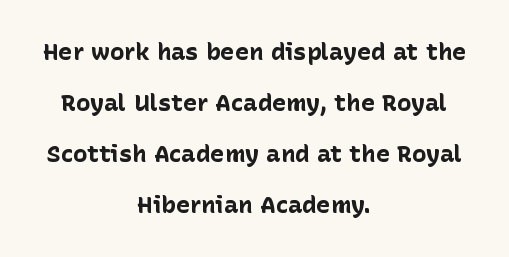
Q: Is the text bold? A: Yes.
Q: Is the text italic (slanted)? A: No, it is upright.
Q: Is the text underlined? A: No.
Q: How is the paragraph aligned? A: Centered.
Q: Is the spacing between letters normal or unusually wide? A: Normal.
Q: Is the spacing between lines tight, normal or loose? A: Loose.
